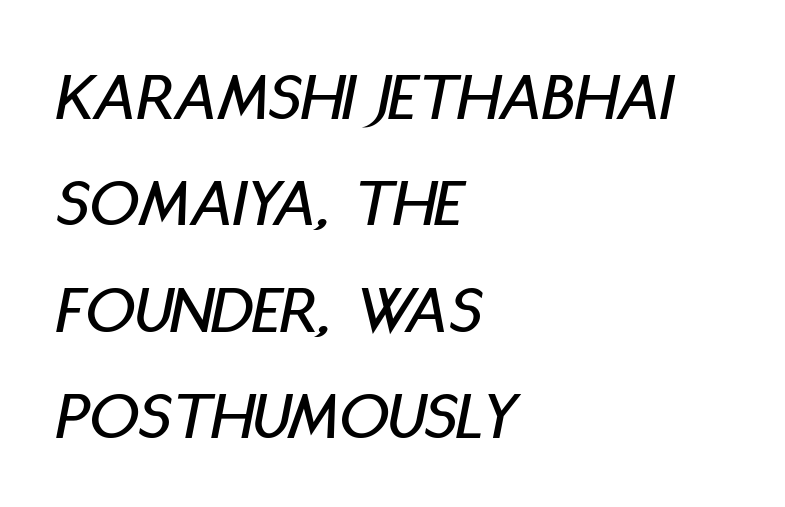
The passage shown is typed in a proportional face where columns would drift. If you measured baseline to baseline, you'd find a middling distance. Is the type slanted? Yes — the strokes lean at a clear angle. Tracking here is standard; glyphs follow each other at the usual distance.
